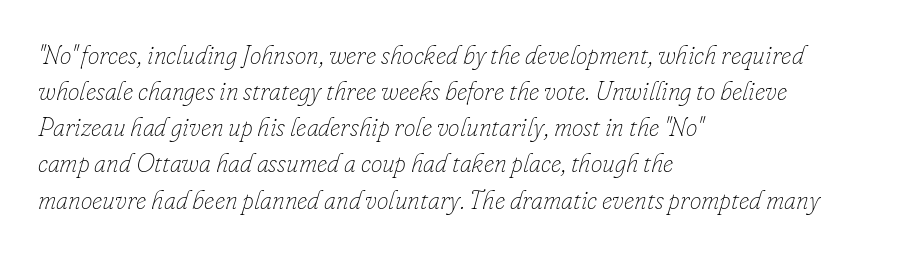
If you measured baseline to baseline, you'd find a middling distance. Stroke mass is kept to a normal reading level or below. No extra tracking has been applied to these lines. The gap between lines stays unmarked. The typesetter chose a ragged-right arrangement here. A typesetter would mark this as italic.
